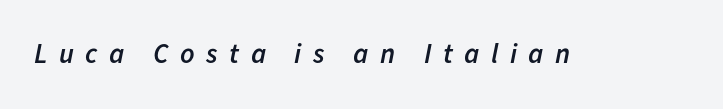
Q: Is the text bold? A: Semi-bold.
Q: Is the text italic (slanted)? A: Yes, it leans right by about 11 degrees.
Q: Is the text underlined? A: No.
Q: Is the spacing between letters normal or unusually wide? A: Unusually wide.
Q: Width (condensed, normal, or wide)? A: Normal.
Q: Stroke contrast? A: Low.
Q: x-height? A: Medium.
Q: Monospaced? A: No.
